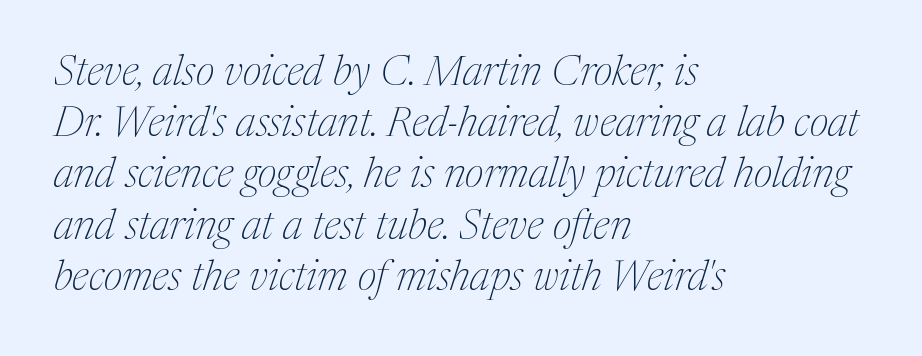
The image shows 42 px thin serif type, italic (leaning right); set left-aligned, line spacing 1.22x, normal letter spacing, not underlined; medium stroke contrast and a medium x-height.
